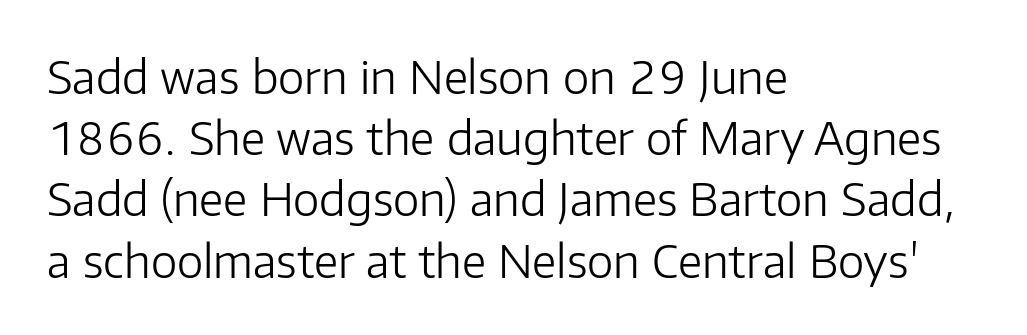
Q: Is the text bold? A: No.
Q: Is the text italic (slanted)? A: No, it is upright.
Q: Is the typeface a serif or a sans-serif typeface? A: Sans-serif.
Q: Is the text underlined? A: No.
Q: How is the paragraph aligned? A: Left-aligned.
Q: Is the spacing between letters normal or unusually wide? A: Normal.
Q: Is the spacing between lines tight, normal or loose? A: Normal.
Q: Width (condensed, normal, or wide)? A: Normal.
Q: Stroke contrast? A: Low.
Q: x-height? A: Medium.
Q: Monospaced? A: No.
